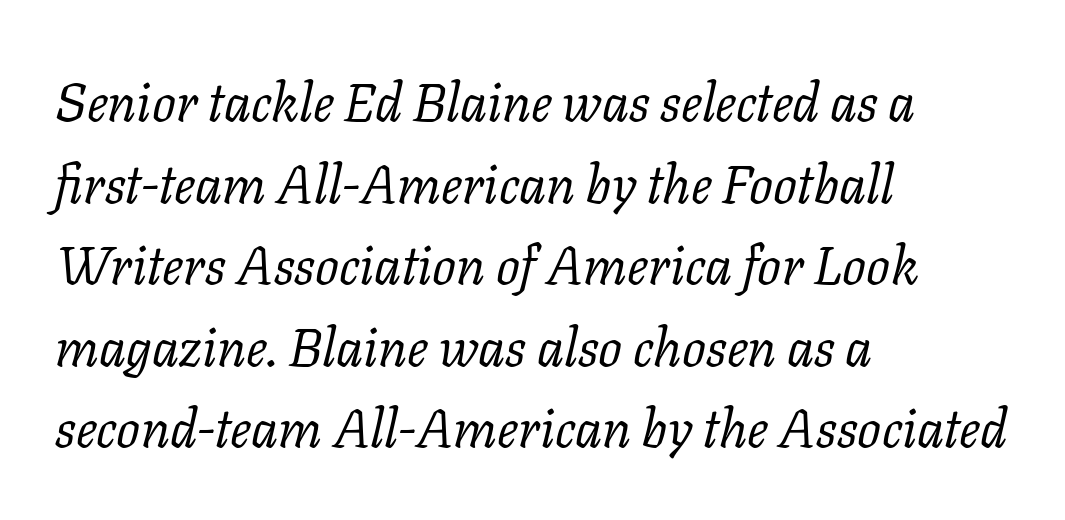
Q: Is the text bold? A: No.
Q: Is the text italic (slanted)? A: Yes, it leans right by about 11 degrees.
Q: Is the typeface a serif or a sans-serif typeface? A: Serif.
Q: Is the text underlined? A: No.
Q: How is the paragraph aligned? A: Left-aligned.
Q: Is the spacing between letters normal or unusually wide? A: Normal.
Q: Is the spacing between lines tight, normal or loose? A: Normal.
Q: Width (condensed, normal, or wide)? A: Normal.
Q: Stroke contrast? A: Low.
Q: x-height? A: Medium.
Q: Monospaced? A: No.
